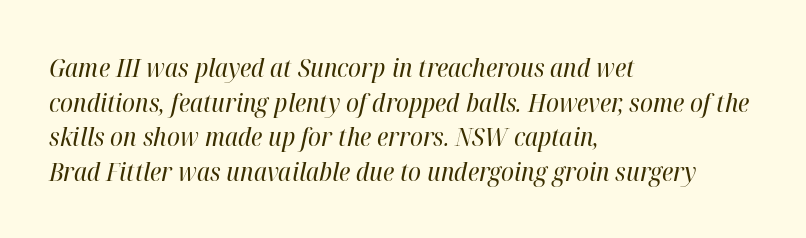
Short note: letters normally spaced. The font's italic variant was chosen for this text. These lines are set flush left with a ragged right edge. Normally led — the rows are evenly, conventionally spaced. The strip under each line holds only bare page.
